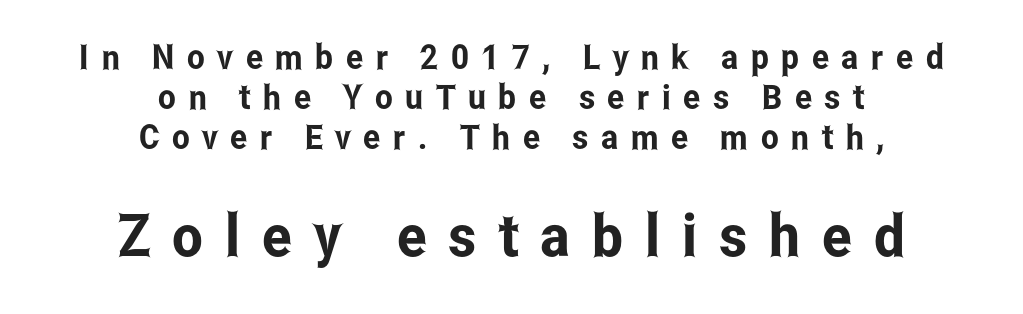
{"serif": "no", "italic": "no", "width": "condensed", "stroke_contrast": "low", "x_height": "medium", "monospaced": "no", "underline": "no", "align": "center", "line_spacing_ratio": 1.18, "letter_spacing": "wide", "letter_spacing_em": 0.37, "larger_block": "second", "size_ratio": 1.74, "glyph_px": 59}
